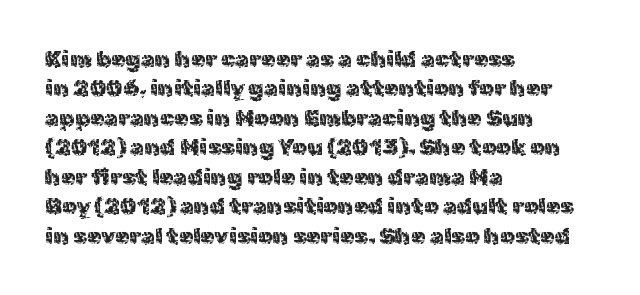
It's the straight-up-and-down kind of type. The face used here is rendered with its standard letterfit. The setting favours the left margin, as ordinary paragraphs usually do. This is not heavy type; no bold has been used. Interline gaps are of average width in this sample.
